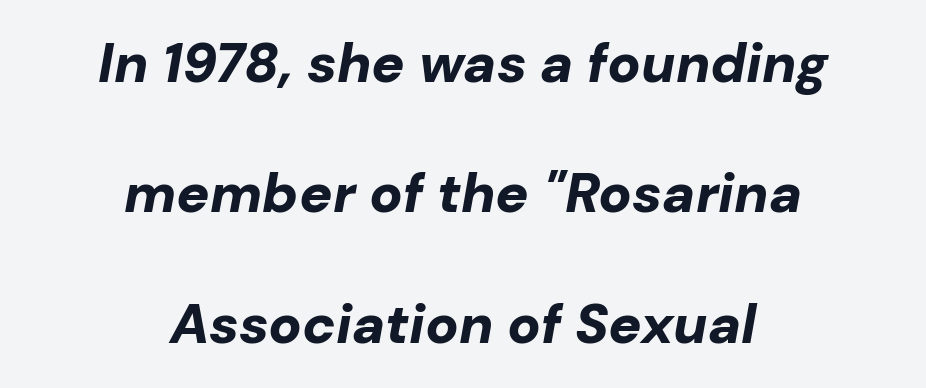
{"italic": "yes", "lean": "right", "slant_degrees": 10, "bold": "yes", "weight": "bold", "width": "normal", "stroke_contrast": "low", "x_height": "medium", "monospaced": "no", "underline": "no", "align": "center", "line_spacing": "loose", "line_spacing_ratio": 2.37, "letter_spacing": "normal", "letter_spacing_em": 0.0, "glyph_px": 55}
